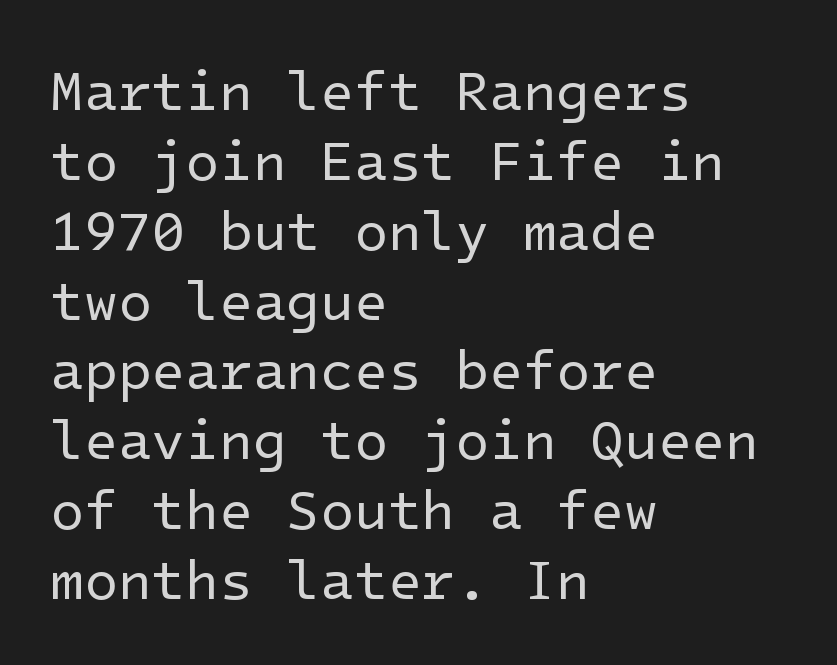
Q: Is the text bold? A: No.
Q: Is the text italic (slanted)? A: No, it is upright.
Q: Is the typeface a serif or a sans-serif typeface? A: Sans-serif.
Q: Is the text underlined? A: No.
Q: How is the paragraph aligned? A: Left-aligned.
Q: Is the spacing between letters normal or unusually wide? A: Normal.
Q: Is the spacing between lines tight, normal or loose? A: Normal.
Q: Width (condensed, normal, or wide)? A: Normal.
Q: Stroke contrast? A: Low.
Q: x-height? A: Medium.
